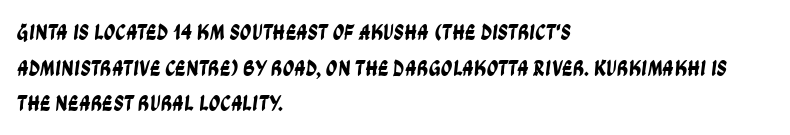
The image shows 23 px text type; set left-aligned, normal line spacing (1.55x), normal letter spacing, not underlined.
